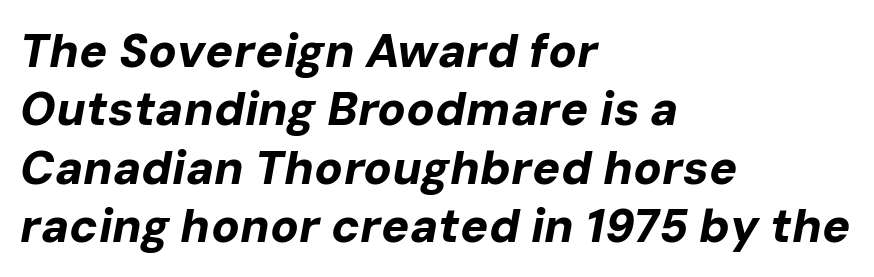
The sample has been set heavy, in full bold. An italicized treatment has been applied to the whole sample. This sample uses plain, unmodified letter spacing. Anything drawn beneath the words? Only blank space. Spacing verdict: proportional, widths tailored to each character.
